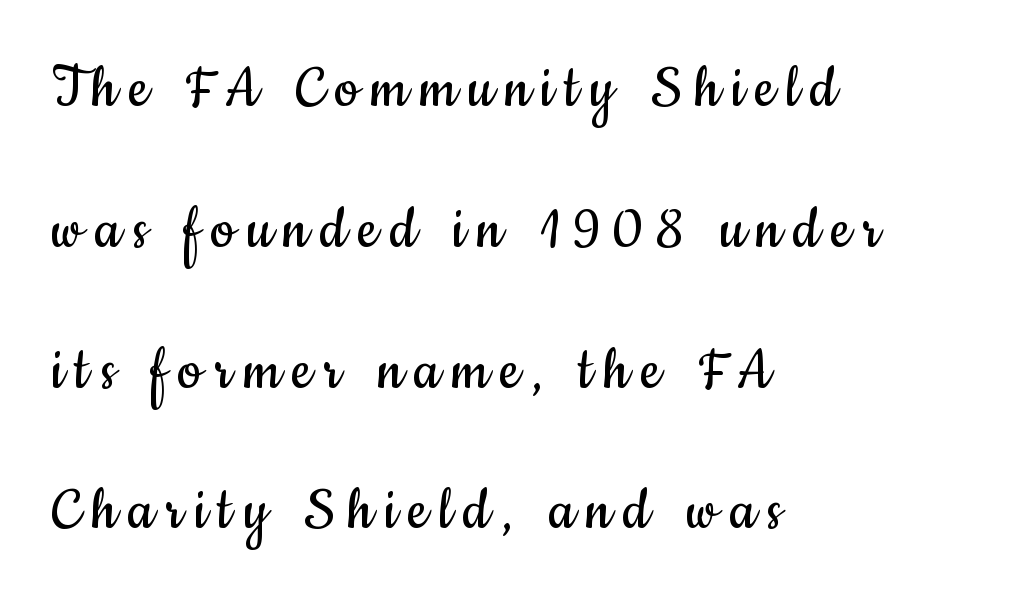
Q: Is the text bold? A: No.
Q: Is the text italic (slanted)? A: Yes.
Q: Is the typeface a serif or a sans-serif typeface? A: Sans-serif.
Q: Is the text underlined? A: No.
Q: How is the paragraph aligned? A: Left-aligned.
Q: Is the spacing between lines tight, normal or loose? A: Loose.
Q: Width (condensed, normal, or wide)? A: Condensed.
Q: Stroke contrast? A: Low.
Q: x-height? A: Small.
Q: Monospaced? A: No.
